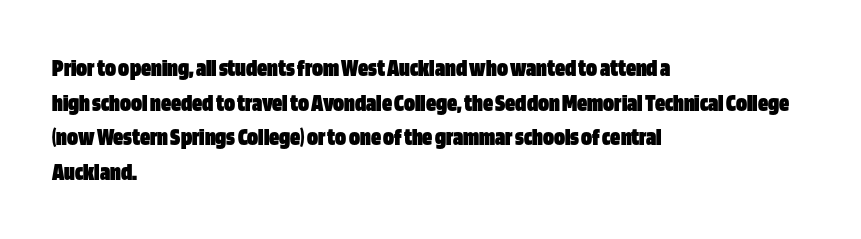
Q: Is the text bold? A: Yes.
Q: Is the text italic (slanted)? A: No, it is upright.
Q: Is the text underlined? A: No.
Q: How is the paragraph aligned? A: Left-aligned.
Q: Is the spacing between letters normal or unusually wide? A: Normal.
Q: Is the spacing between lines tight, normal or loose? A: Normal.
